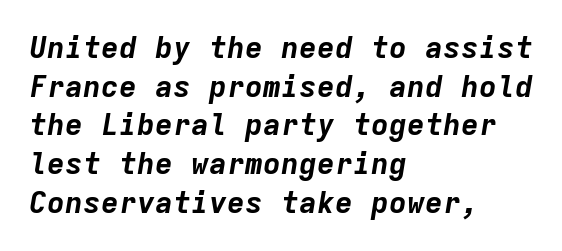
The leading is moderate, giving the passage an even texture. The lines in this sample share a left origin and differ only in where they stop. Characters are canted at an angle relative to the baseline's perpendicular. As a designer I'd log this as weight 700, bold. The passage shown is not underscored anywhere.
